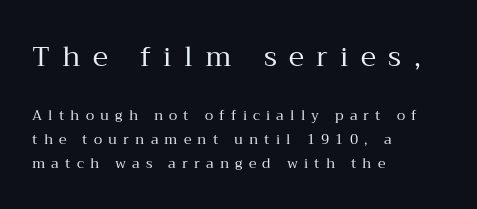
The image shows 28 px regular-weight serif type, upright; set left-aligned, line spacing 1.73x, unusually wide letter spacing (+0.44 em), not underlined; the first (top) block is 2.0x larger; medium stroke contrast and a medium x-height.
